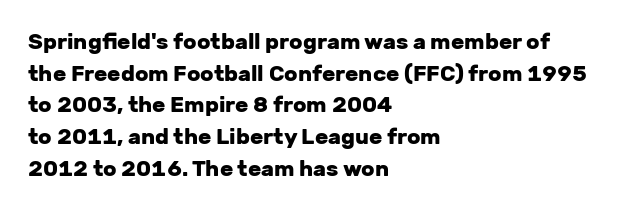
Beneath every word, the page is bare. Successive baselines arrive at the customary interval. It's the straight-up-and-down kind of type. Which margin do the lines hug? The left one — the right edge is uneven. Thick stems and heavy bowls — unmistakably bold.
